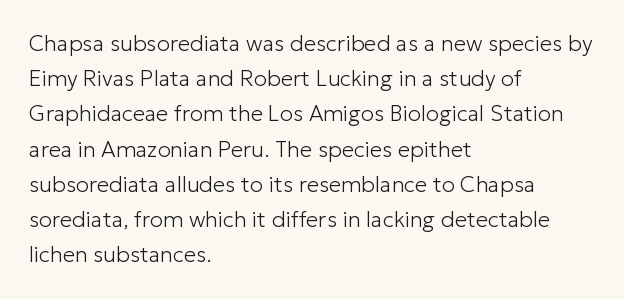
Q: Is the text bold? A: No.
Q: Is the text italic (slanted)? A: No, it is upright.
Q: Is the text underlined? A: No.
Q: How is the paragraph aligned? A: Left-aligned.
Q: Is the spacing between letters normal or unusually wide? A: Normal.
Q: Is the spacing between lines tight, normal or loose? A: Normal.
